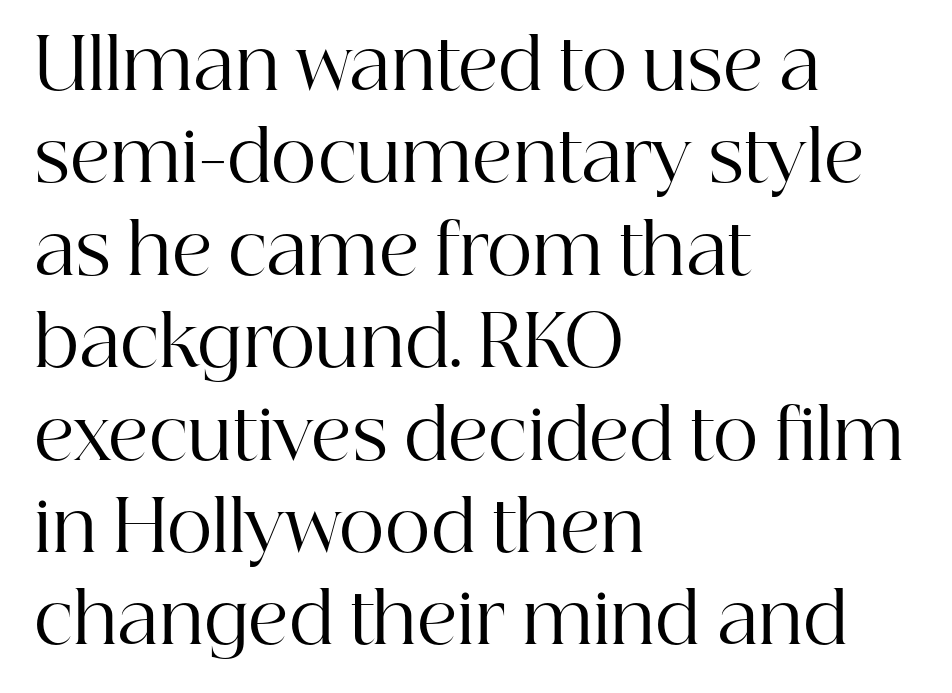
The image shows 70 px regular-weight serif type, upright; set left-aligned, normal line spacing (1.32x), normal letter spacing, not underlined; high stroke contrast and a medium x-height.
